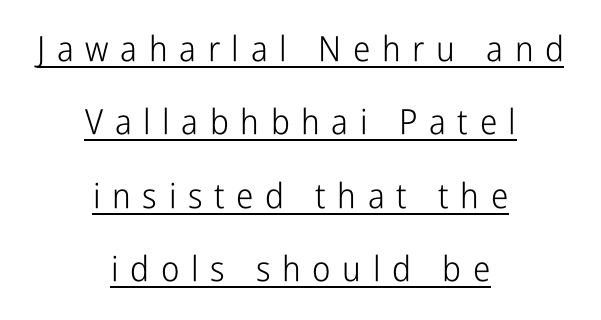
Q: Is the text bold? A: No.
Q: Is the text italic (slanted)? A: No, it is upright.
Q: Is the typeface a serif or a sans-serif typeface? A: Sans-serif.
Q: Is the text underlined? A: Yes.
Q: How is the paragraph aligned? A: Centered.
Q: Is the spacing between letters normal or unusually wide? A: Unusually wide.
Q: Is the spacing between lines tight, normal or loose? A: Loose.
Q: Width (condensed, normal, or wide)? A: Condensed.
Q: Stroke contrast? A: Low.
Q: x-height? A: Medium.
Q: Monospaced? A: No.
